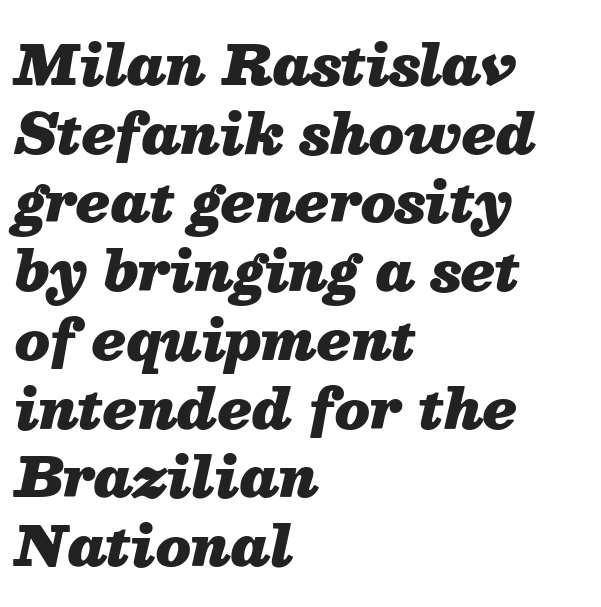
{"italic": "yes", "lean": "right", "slant_degrees": 13, "bold": "yes", "weight": "heavy", "width": "normal", "stroke_contrast": "medium", "x_height": "medium", "monospaced": "no", "underline": "no", "align": "left", "line_spacing": "normal", "line_spacing_ratio": 1.25, "letter_spacing": "normal", "letter_spacing_em": 0.0, "glyph_px": 55}
